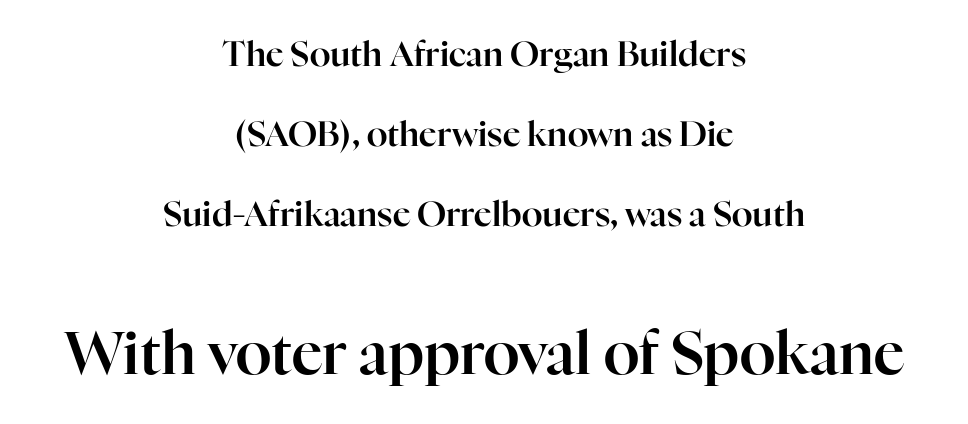
Q: Is the text italic (slanted)? A: No, it is upright.
Q: Is the typeface a serif or a sans-serif typeface? A: Serif.
Q: Is the text underlined? A: No.
Q: How is the paragraph aligned? A: Centered.
Q: Is the spacing between letters normal or unusually wide? A: Normal.
Q: Is the spacing between lines tight, normal or loose? A: Loose.
Q: Which block of text is set in a larger size, the first (top) or the second (bottom)? A: The second (bottom) one.
Q: Width (condensed, normal, or wide)? A: Normal.
Q: Stroke contrast? A: High.
Q: x-height? A: Medium.
Q: Monospaced? A: No.
